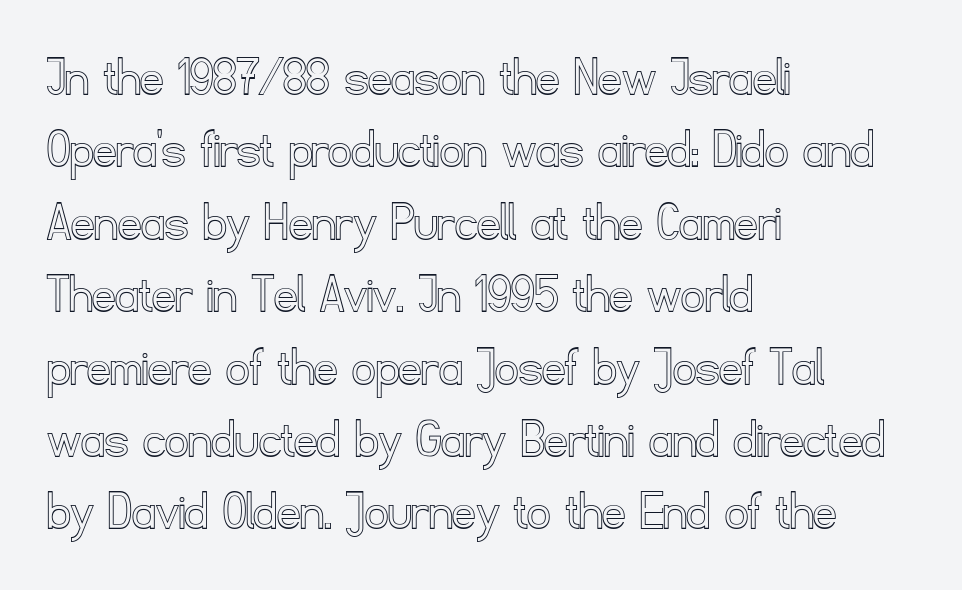
{"italic": "no", "width": "normal", "x_height": "small", "monospaced": "no", "underline": "no", "align": "left", "line_spacing": "normal", "line_spacing_ratio": 1.27, "letter_spacing": "normal", "letter_spacing_em": 0.0, "glyph_px": 57}
